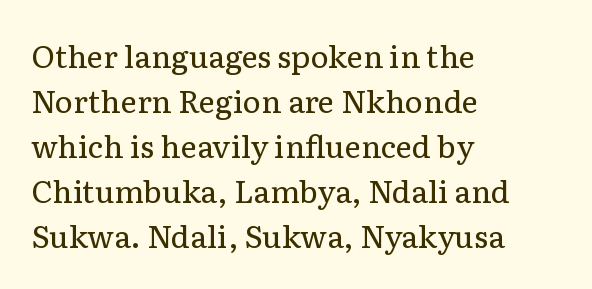
The passage shown is typed in a proportional face where columns would drift. The face used here is rendered with its standard letterfit. When letters stand straight like this, we call the style roman or upright. Heft: none added — not bold.
